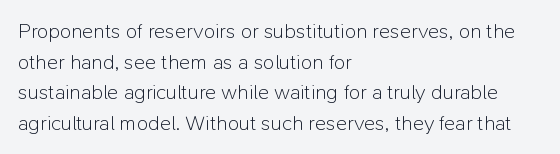
Q: Is the text bold? A: No.
Q: Is the text italic (slanted)? A: No, it is upright.
Q: Is the text underlined? A: No.
Q: How is the paragraph aligned? A: Left-aligned.
Q: Is the spacing between letters normal or unusually wide? A: Normal.
Q: Is the spacing between lines tight, normal or loose? A: Normal.
